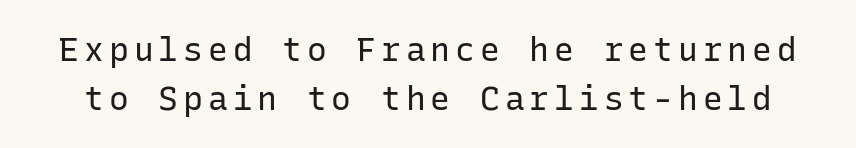
The image shows 33 px regular-weight sans-serif type, upright, monospaced; set normal line spacing (1.47x), not underlined; low stroke contrast and a medium x-height.
